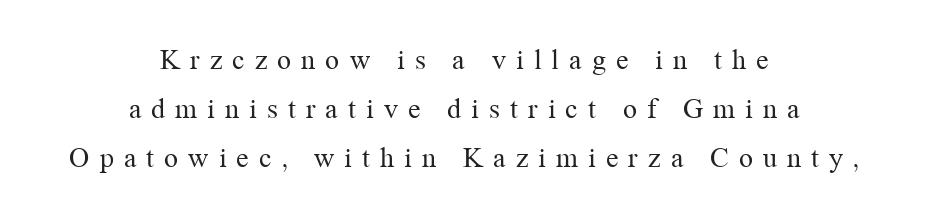
This sample uses expanded letter spacing, leaving extra air between glyphs. These lines are centered, leaving both edges ragged. The cut favours lightness, reaching ordinary text weight at its darkest. Just letters on the line, the space beneath them empty.
